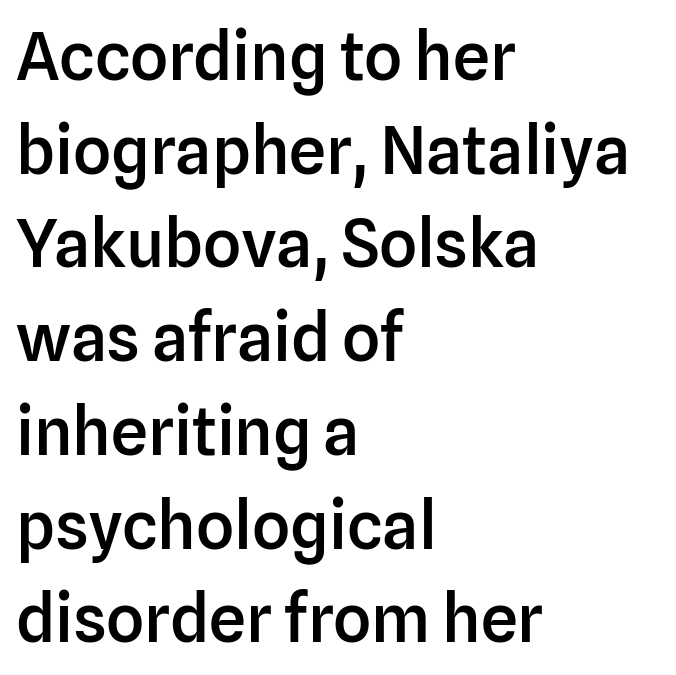
The image shows 66 px semibold sans-serif type, upright; set left-aligned, normal line spacing (1.42x), normal letter spacing, not underlined; low stroke contrast and a medium x-height.
